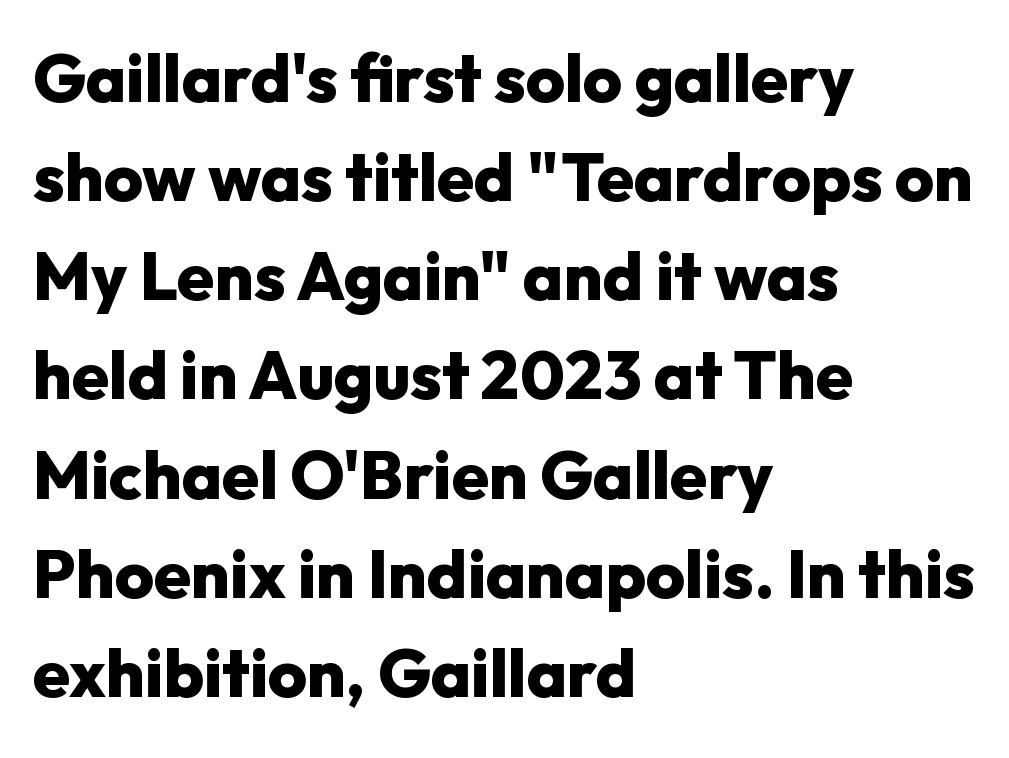
Are there feet on the stems? There aren't — it's a sans. The specimen reads as upright at a glance. The block of text has a typical density, with ordinary space between rows. Think of a printed novel: that variable character pitch is what you see here. Look at the tracking — it's just the regular setting, nothing added.
